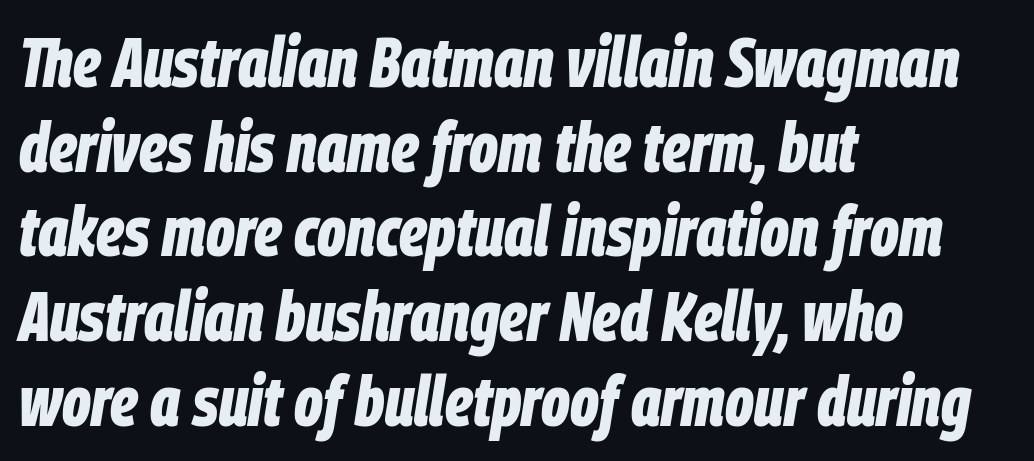
{"italic": "yes", "lean": "right", "slant_degrees": 9, "bold": "yes", "weight": "bold", "width": "condensed", "stroke_contrast": "low", "x_height": "large", "monospaced": "no", "underline": "no", "align": "left", "line_spacing_ratio": 1.21, "letter_spacing": "normal", "letter_spacing_em": 0.0, "glyph_px": 70}
